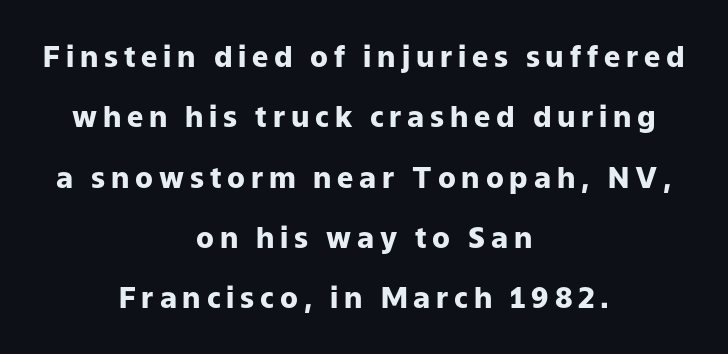
{"serif": "no", "italic": "no", "bold": "yes", "weight": "heavy", "width": "normal", "stroke_contrast": "low", "x_height": "medium", "monospaced": "no", "underline": "no", "align": "center", "line_spacing": "loose", "line_spacing_ratio": 2.08, "letter_spacing": "wide", "letter_spacing_em": 0.2, "glyph_px": 29}
